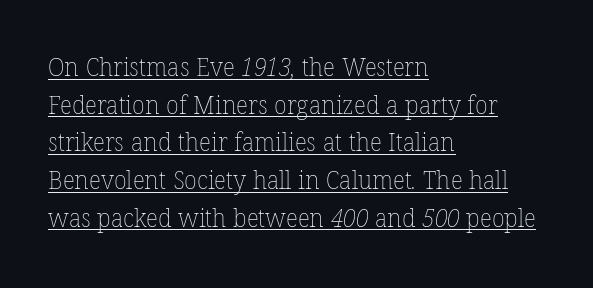
The image shows 26 px text type; set left-aligned, normal line spacing (1.45x), normal letter spacing, underlined.
